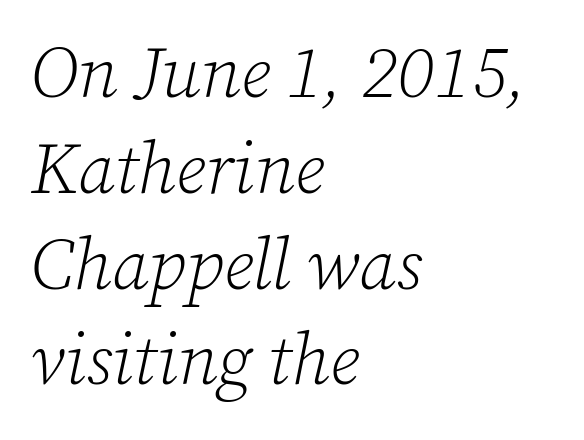
The rendering anchors every line to the left-hand side. The glyphs in this specimen are seriffed. Anything drawn beneath the words? Only blank space. Here the designer chose a conventional face with non-uniform glyph widths. The font is comparable to plain body text, perhaps lighter. The face used here is rendered with its standard letterfit.
